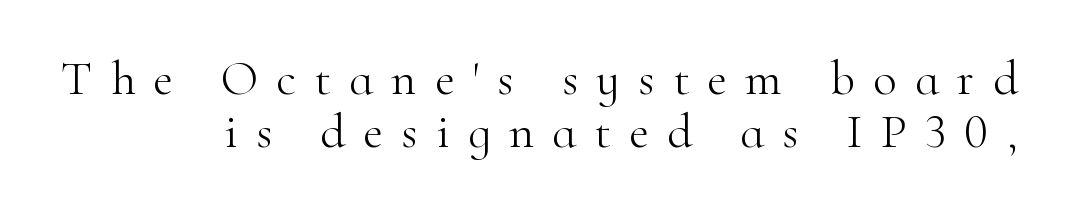
Q: Is the text bold? A: No.
Q: Is the text italic (slanted)? A: No, it is upright.
Q: Is the typeface a serif or a sans-serif typeface? A: Serif.
Q: Is the text underlined? A: No.
Q: How is the paragraph aligned? A: Right-aligned.
Q: Is the spacing between letters normal or unusually wide? A: Unusually wide.
Q: Is the spacing between lines tight, normal or loose? A: Tight.
Q: Width (condensed, normal, or wide)? A: Normal.
Q: Stroke contrast? A: High.
Q: x-height? A: Small.
Q: Monospaced? A: No.
